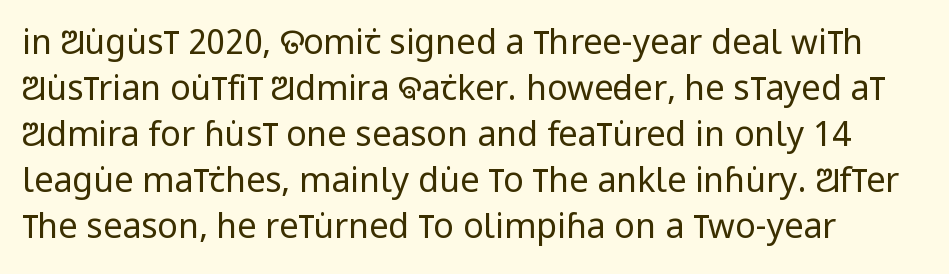
You can tell from the bare stems that sans-serif type was used. Look at the tracking — it's just the regular setting, nothing added. Unbolded letterforms with no extra heft. Posture: upright roman.
